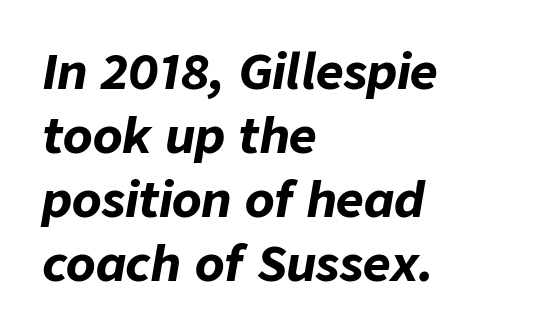
The image shows 48 px bold type, italic (leaning right); set left-aligned, normal line spacing (1.33x), normal letter spacing, not underlined; low stroke contrast and a medium x-height.
